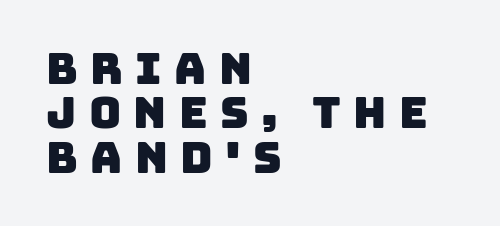
Q: Is the typeface a serif or a sans-serif typeface? A: Sans-serif.
Q: Is the text underlined? A: No.
Q: How is the paragraph aligned? A: Left-aligned.
Q: Is the spacing between letters normal or unusually wide? A: Unusually wide.
Q: Is the spacing between lines tight, normal or loose? A: Tight.
Q: Width (condensed, normal, or wide)? A: Normal.
Q: Stroke contrast? A: Low.
Q: x-height? A: Large.
Q: Monospaced? A: No.
